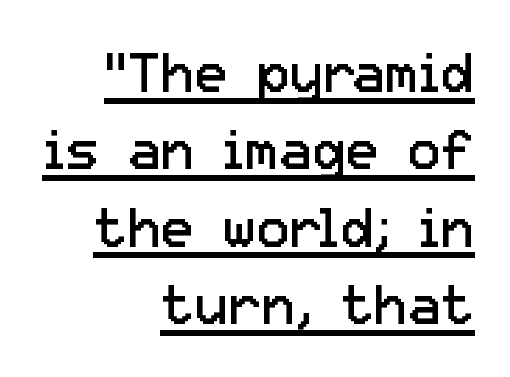
Q: Is the text bold? A: No.
Q: Is the text italic (slanted)? A: No, it is upright.
Q: Is the typeface a serif or a sans-serif typeface? A: Sans-serif.
Q: Is the text underlined? A: Yes.
Q: How is the paragraph aligned? A: Right-aligned.
Q: Is the spacing between letters normal or unusually wide? A: Normal.
Q: Is the spacing between lines tight, normal or loose? A: Normal.
Q: Width (condensed, normal, or wide)? A: Normal.
Q: Stroke contrast? A: Low.
Q: x-height? A: Medium.
Q: Monospaced? A: No.
